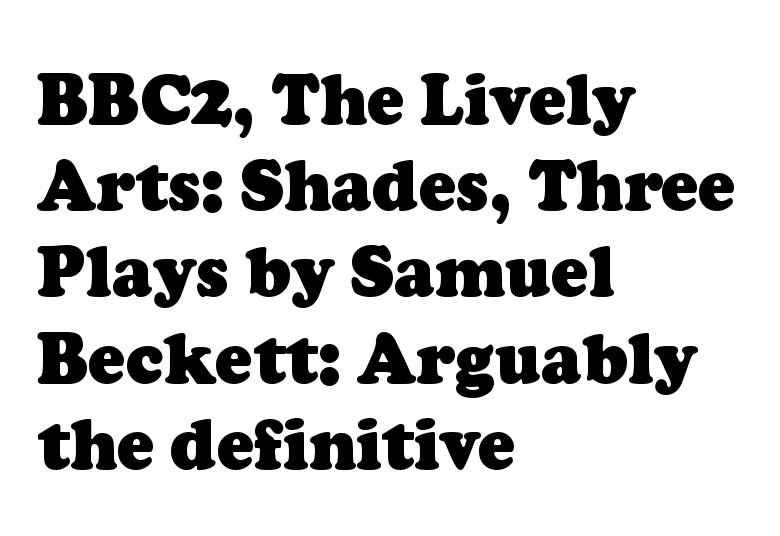
Q: Is the text bold? A: Yes.
Q: Is the typeface a serif or a sans-serif typeface? A: Serif.
Q: Is the text underlined? A: No.
Q: How is the paragraph aligned? A: Left-aligned.
Q: Is the spacing between letters normal or unusually wide? A: Normal.
Q: Is the spacing between lines tight, normal or loose? A: Normal.
Q: Width (condensed, normal, or wide)? A: Normal.
Q: Stroke contrast? A: Low.
Q: x-height? A: Medium.
Q: Monospaced? A: No.
